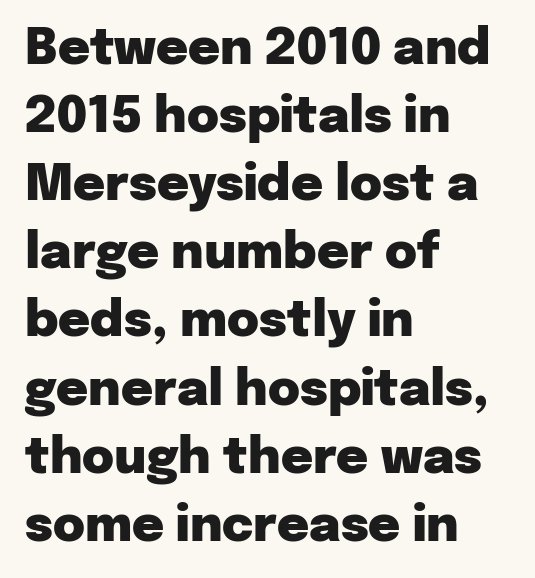
{"serif": "no", "italic": "no", "bold": "yes", "weight": "heavy", "width": "normal", "stroke_contrast": "low", "x_height": "medium", "monospaced": "no", "underline": "no", "align": "left", "line_spacing": "normal", "line_spacing_ratio": 1.39, "letter_spacing": "normal", "letter_spacing_em": 0.0, "glyph_px": 49}
